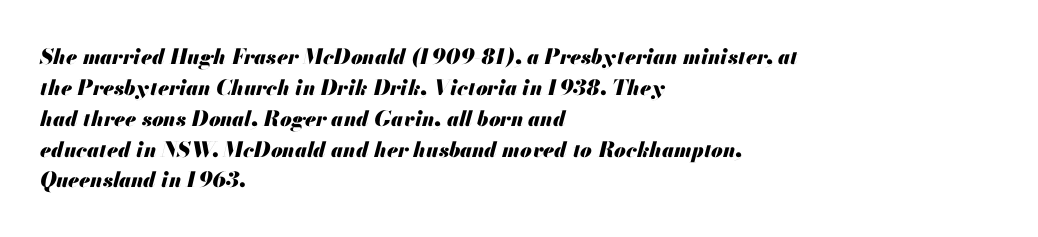
{"italic": "yes", "lean": "right", "slant_degrees": 13, "bold": "yes", "underline": "no", "align": "left", "line_spacing": "normal", "line_spacing_ratio": 1.47, "letter_spacing": "normal", "letter_spacing_em": 0.0, "glyph_px": 21}
